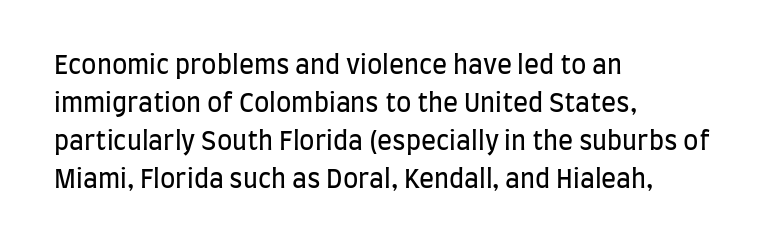
The font's upright variant was chosen for this text. The specimen omits any rule beneath the text block's lines. All the whitespace from short lines collects on the right. Tracking here is standard; glyphs follow each other at the usual distance.
